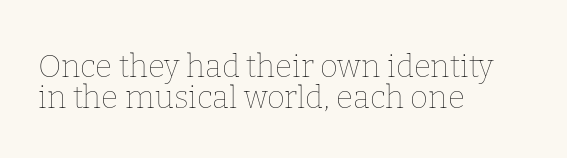
One glance says dense: line gaps are narrower than usual. The lettering holds an erect, upright posture throughout. The passage shown is typed in a proportional face where columns would drift. Nothing heavy about these letters — not bold at all. You could call the tracking neutral — neither tight nor loose.
